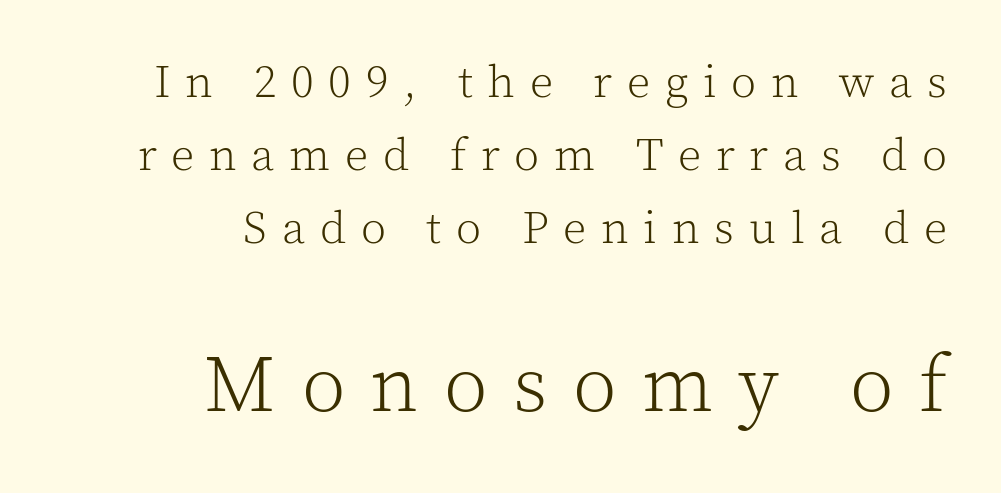
Letters rest on an invisible, unmarked baseline. The ragged edge is on the left, which tells us the setting is flush right. Weight class: somewhere from thin through regular. This is roman type, the default non-slanted kind. I'd call this a serif setting — the letters wear small feet.
